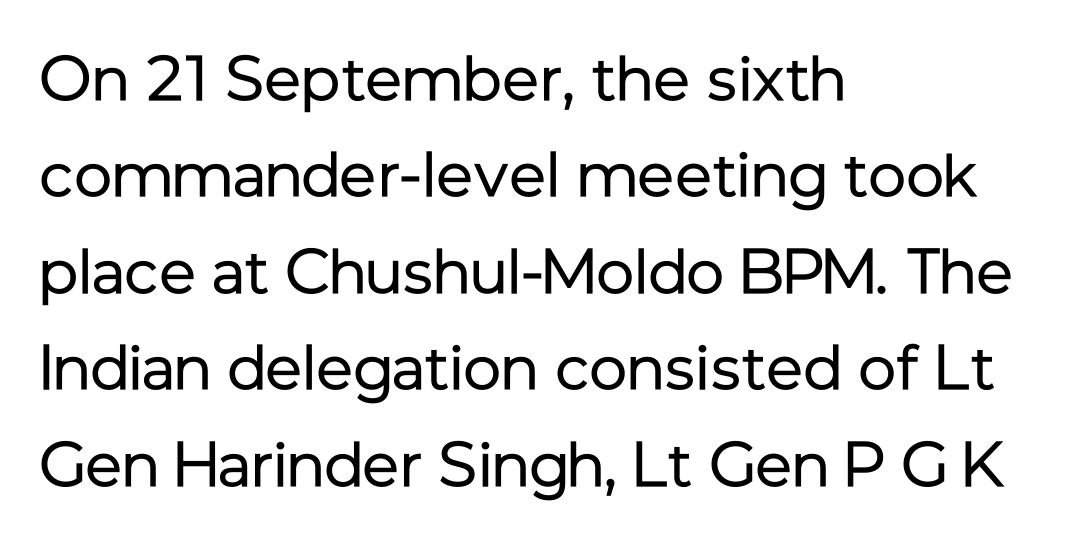
Observe the absence of serifs on each vertical stroke in this sample. Line spacing here is normal. Do the characters align in a grid? No, the font is proportional. Letter spacing: default. Line beginnings align vertically; line endings do not.
